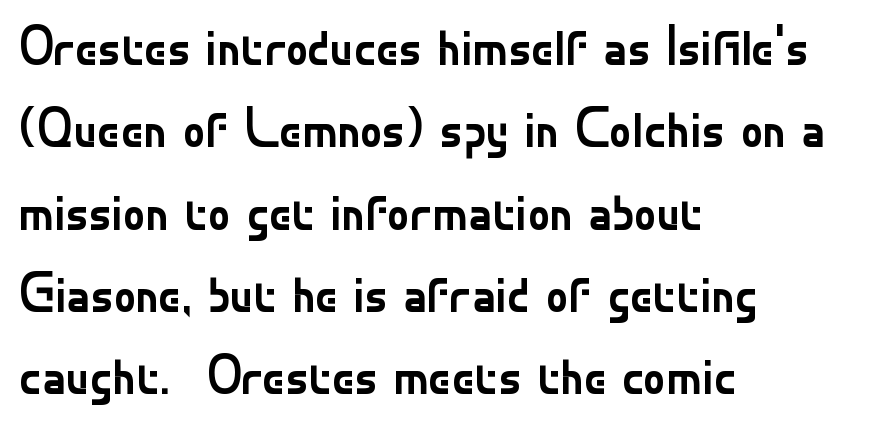
Q: Is the text bold? A: No.
Q: Is the text italic (slanted)? A: No, it is upright.
Q: Is the typeface a serif or a sans-serif typeface? A: Sans-serif.
Q: Is the text underlined? A: No.
Q: How is the paragraph aligned? A: Left-aligned.
Q: Is the spacing between letters normal or unusually wide? A: Normal.
Q: Is the spacing between lines tight, normal or loose? A: Normal.
Q: Width (condensed, normal, or wide)? A: Normal.
Q: Stroke contrast? A: Low.
Q: x-height? A: Small.
Q: Monospaced? A: No.
